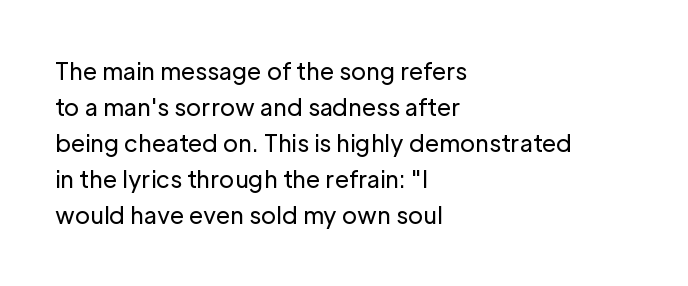
Q: Is the text bold? A: No.
Q: Is the text italic (slanted)? A: No, it is upright.
Q: Is the text underlined? A: No.
Q: How is the paragraph aligned? A: Left-aligned.
Q: Is the spacing between letters normal or unusually wide? A: Normal.
Q: Is the spacing between lines tight, normal or loose? A: Normal.
